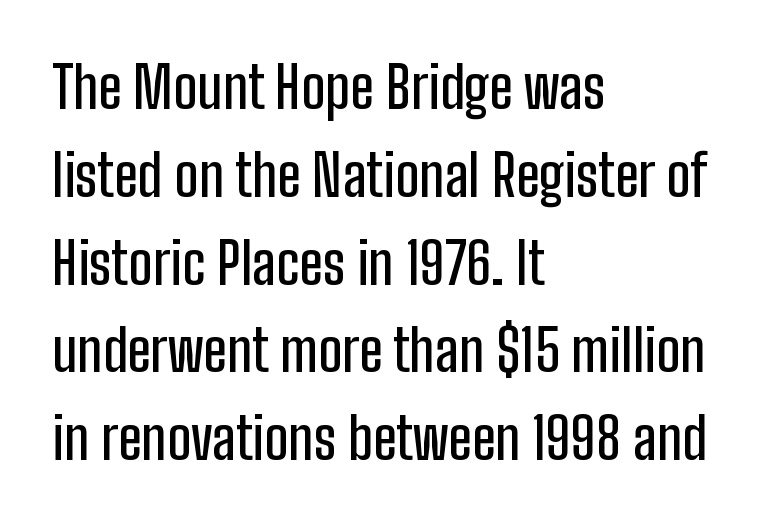
{"serif": "no", "italic": "no", "width": "condensed", "stroke_contrast": "low", "x_height": "medium", "monospaced": "no", "underline": "no", "align": "left", "line_spacing": "normal", "line_spacing_ratio": 1.54, "letter_spacing": "normal", "letter_spacing_em": 0.0, "glyph_px": 57}
